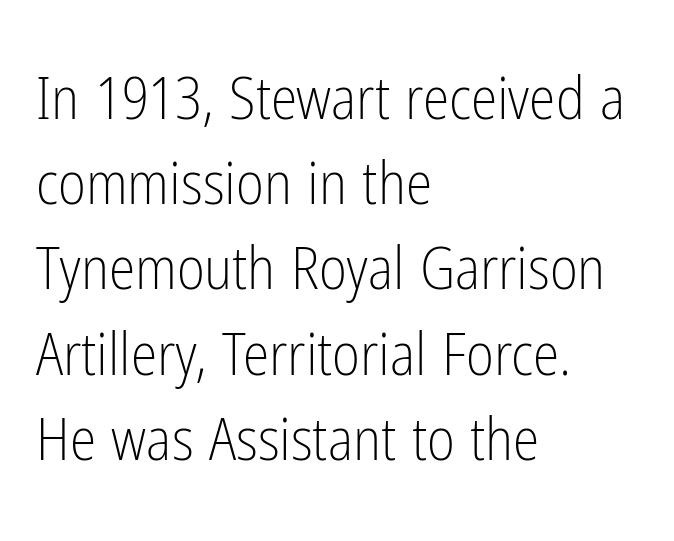
{"serif": "no", "italic": "no", "bold": "no", "weight": "light", "width": "condensed", "stroke_contrast": "low", "x_height": "medium", "monospaced": "no", "underline": "no", "align": "left", "line_spacing": "normal", "line_spacing_ratio": 1.42, "letter_spacing": "normal", "letter_spacing_em": 0.0, "glyph_px": 60}
